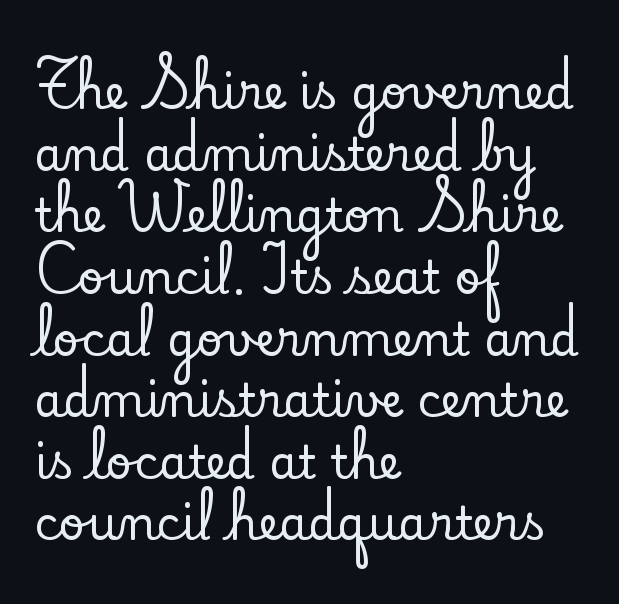
Q: Is the text italic (slanted)? A: No, it is upright.
Q: Is the typeface a serif or a sans-serif typeface? A: Serif.
Q: Is the text underlined? A: No.
Q: How is the paragraph aligned? A: Left-aligned.
Q: Is the spacing between letters normal or unusually wide? A: Normal.
Q: Is the spacing between lines tight, normal or loose? A: Normal.
Q: Width (condensed, normal, or wide)? A: Normal.
Q: Stroke contrast? A: Low.
Q: x-height? A: Small.
Q: Monospaced? A: No.
